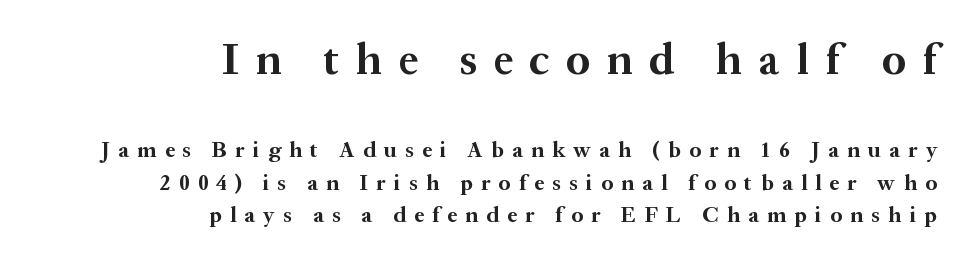
{"serif": "yes", "italic": "no", "bold": "yes", "weight": "bold", "width": "normal", "stroke_contrast": "medium", "x_height": "medium", "monospaced": "no", "underline": "no", "align": "right", "line_spacing": "normal", "line_spacing_ratio": 1.48, "letter_spacing": "wide", "letter_spacing_em": 0.38, "larger_block": "first", "size_ratio": 2.0, "glyph_px": 44}
